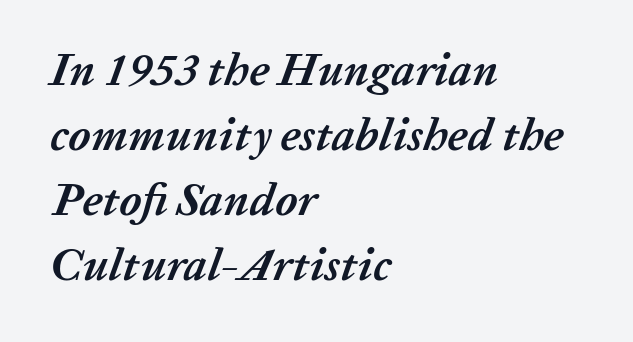
Compared with typical paragraphs, the rows here are spaced about the same. Each word holds together tightly as a unit, with standard inter-letter gaps. Weight check: bold — yes, fully. A classic flush-left, rag-right setting is used for this passage. Every character sits at an angle, as italics do. Note the varied advance widths — an 'i' is clearly narrower than an 'm'.
